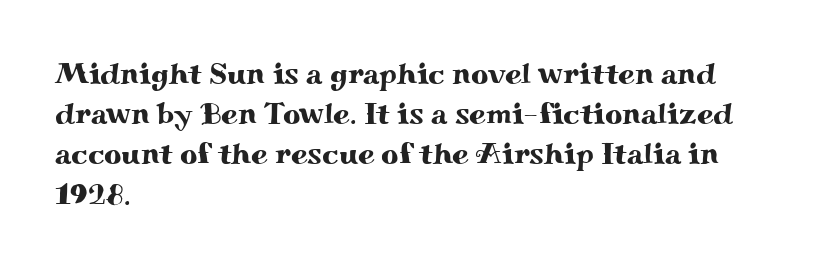
{"serif": "yes", "italic": "no", "width": "wide", "stroke_contrast": "medium", "x_height": "small", "monospaced": "no", "underline": "no", "align": "left", "line_spacing": "normal", "line_spacing_ratio": 1.34, "letter_spacing": "normal", "letter_spacing_em": 0.0, "glyph_px": 30}
